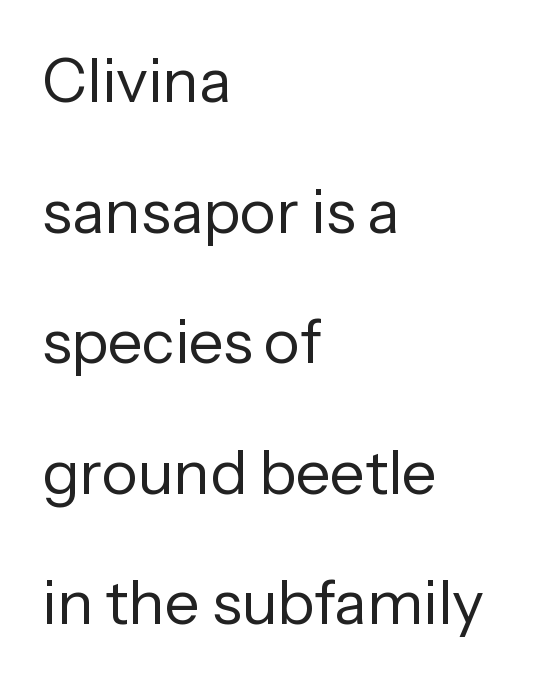
Notice how the stems are strictly vertical — no italics here. Each row of text sits above clean, open space. What's the leading like? Stretched, with rows far apart. Reading down the block, your eye returns to a fixed left position each line. Think standard paragraph weight, or any step lighter than that. Words appear dense and cohesive because spacing is normal.
